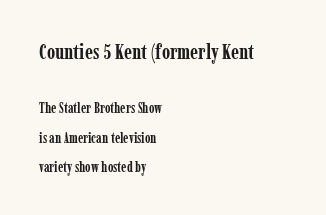
{"italic": "no", "bold": "yes", "underline": "no", "align": "left", "line_spacing": "loose", "line_spacing_ratio": 2.08, "letter_spacing": "normal", "letter_spacing_em": 0.0, "larger_block": "first", "size_ratio": 1.5, "glyph_px": 21}
